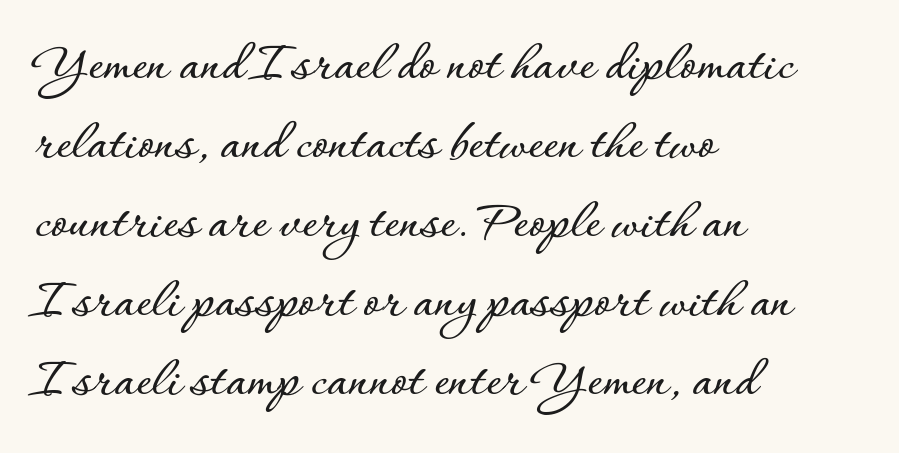
The image shows 58 px text type; set left-aligned, normal line spacing (1.36x), normal letter spacing, not underlined; low stroke contrast and a small x-height.
